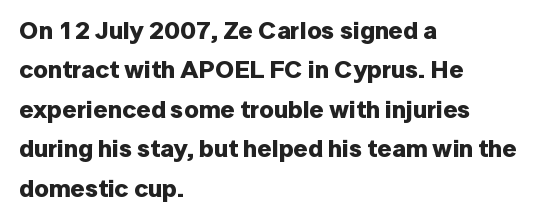
Evenly set lines give the paragraph a standard silhouette. Glance below the letters and you will spot only blank space. Typeset ragged right — the left edge is the straight one. This sample uses plain, unmodified letter spacing. Style check: upright. I'd describe the lettering as bold — thick and assertive.
